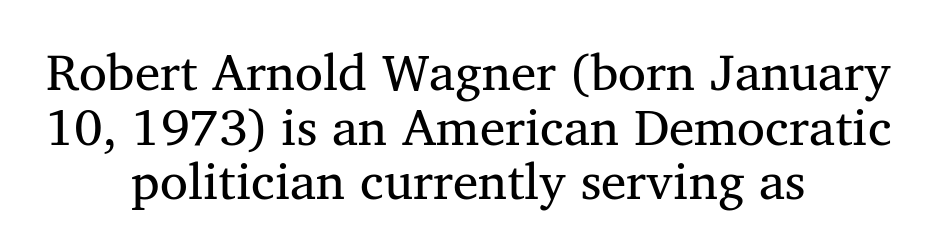
{"serif": "yes", "italic": "no", "bold": "no", "weight": "regular", "width": "normal", "stroke_contrast": "medium", "x_height": "medium", "monospaced": "no", "underline": "no", "align": "center", "line_spacing": "tight", "line_spacing_ratio": 1.07, "letter_spacing": "normal", "letter_spacing_em": 0.0, "glyph_px": 51}
